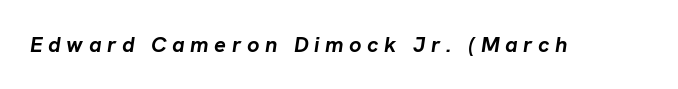
Q: Is the text bold? A: Yes.
Q: Is the text italic (slanted)? A: Yes, it leans right by about 8 degrees.
Q: Is the text underlined? A: No.
Q: Is the spacing between letters normal or unusually wide? A: Unusually wide.
